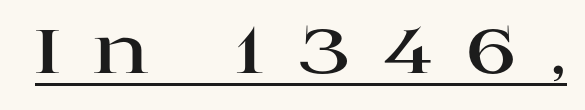
{"serif": "yes", "italic": "no", "bold": "yes", "weight": "bold", "width": "wide", "stroke_contrast": "high", "x_height": "large", "monospaced": "no", "underline": "yes", "letter_spacing": "wide", "letter_spacing_em": 0.46, "glyph_px": 71}
